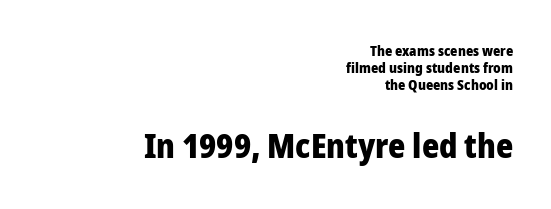
The image shows 33 px heavy sans-serif type, upright; set right-aligned, line spacing 1.23x, normal letter spacing, not underlined; the second (bottom) block is 2.36x larger; low stroke contrast and a medium x-height.
